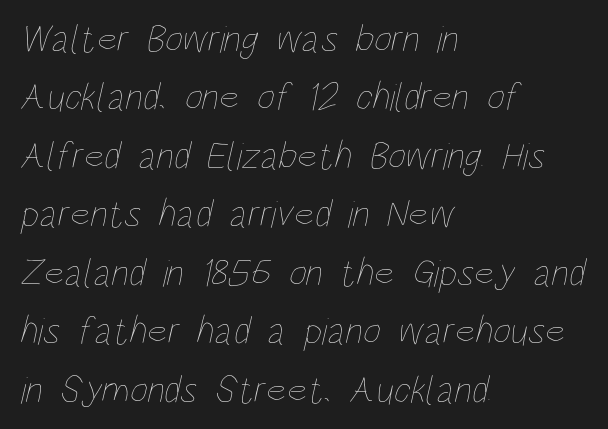
Character widths vary here, with narrow letters taking less room than wide ones. The letters look calm and open, with moderate or lighter stems. Anything drawn beneath the words? Only blank space. Line starts are locked; line ends wander. Quick note: interline space is typical.
